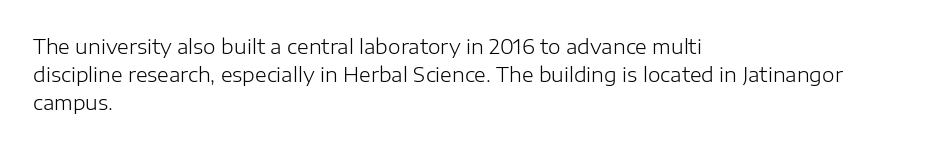
{"italic": "no", "bold": "no", "underline": "no", "align": "left", "line_spacing": "normal", "line_spacing_ratio": 1.39, "letter_spacing": "normal", "letter_spacing_em": 0.0, "glyph_px": 20}
